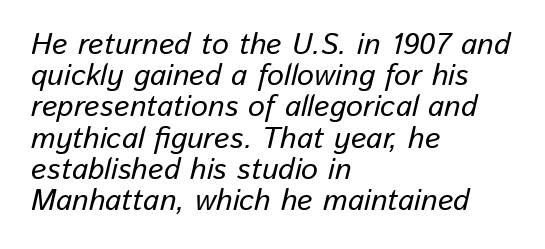
Anything drawn beneath the words? Only blank space. The face used here is proportionally spaced, like ordinary book or web type. A student would call this left alignment; a typographer would say flush left, rag right. Regarding leading, the lines here are crowded together.
